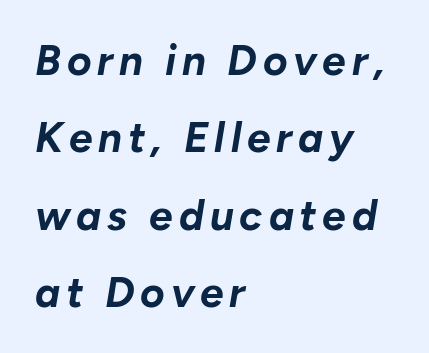
The image shows 42 px bold type, italic (leaning right); set left-aligned, line spacing 1.84x, not underlined; low stroke contrast and a medium x-height.
